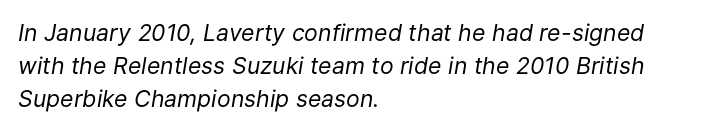
Each new line begins a customary step beneath the previous one. A typesetter would call this zero additional tracking. Underline: absent. The passage is arranged the way most books set body copy — flush left. You can tell it's italic because the verticals aren't actually vertical.
